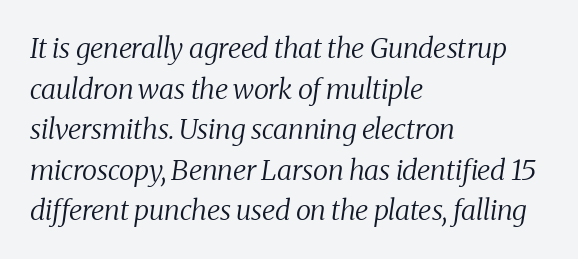
Q: Is the text bold? A: No.
Q: Is the text italic (slanted)? A: Yes, it leans right by about 8 degrees.
Q: Is the typeface a serif or a sans-serif typeface? A: Serif.
Q: Is the text underlined? A: No.
Q: How is the paragraph aligned? A: Left-aligned.
Q: Is the spacing between letters normal or unusually wide? A: Normal.
Q: Is the spacing between lines tight, normal or loose? A: Normal.
Q: Width (condensed, normal, or wide)? A: Normal.
Q: Stroke contrast? A: Medium.
Q: x-height? A: Medium.
Q: Monospaced? A: No.
